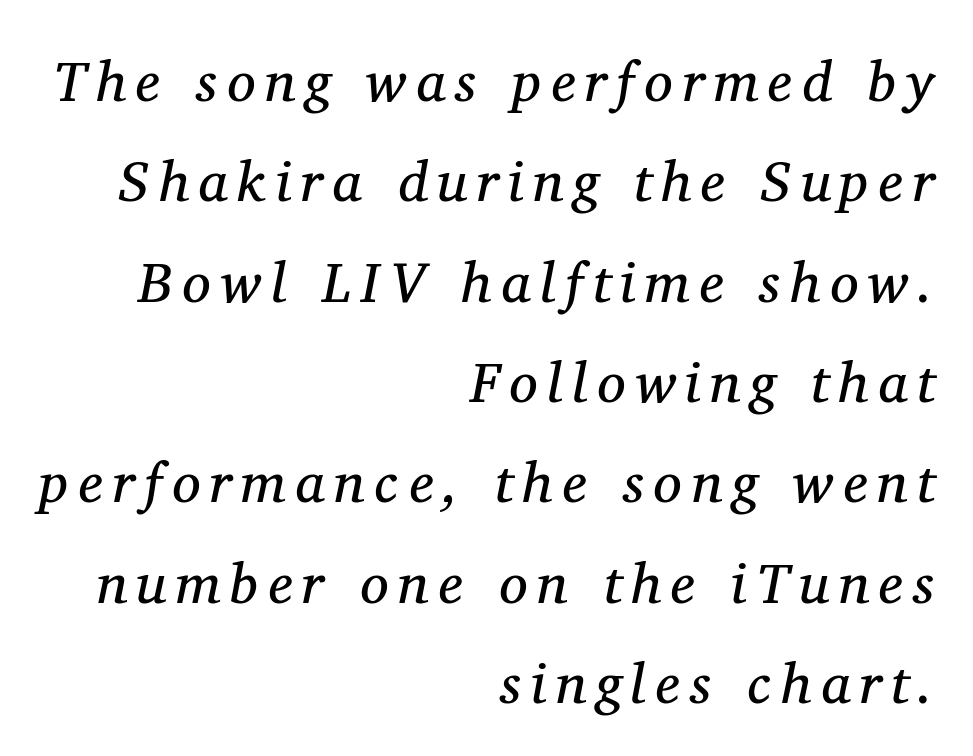
Q: Is the text bold? A: No.
Q: Is the text italic (slanted)? A: Yes, it leans right by about 11 degrees.
Q: Is the typeface a serif or a sans-serif typeface? A: Serif.
Q: Is the text underlined? A: No.
Q: How is the paragraph aligned? A: Right-aligned.
Q: Width (condensed, normal, or wide)? A: Normal.
Q: Stroke contrast? A: Medium.
Q: x-height? A: Medium.
Q: Monospaced? A: No.
